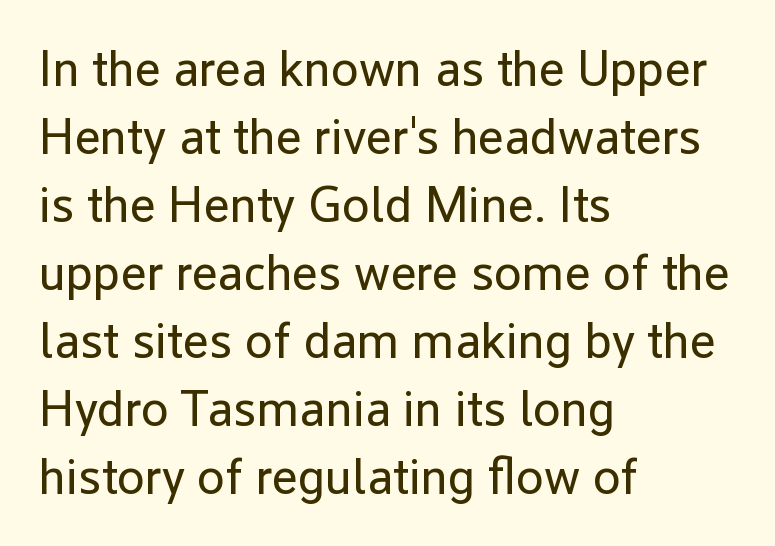
Q: Is the text bold? A: No.
Q: Is the text italic (slanted)? A: No, it is upright.
Q: Is the typeface a serif or a sans-serif typeface? A: Sans-serif.
Q: Is the text underlined? A: No.
Q: How is the paragraph aligned? A: Left-aligned.
Q: Is the spacing between letters normal or unusually wide? A: Normal.
Q: Is the spacing between lines tight, normal or loose? A: Normal.
Q: Width (condensed, normal, or wide)? A: Normal.
Q: Stroke contrast? A: Low.
Q: x-height? A: Medium.
Q: Monospaced? A: No.
